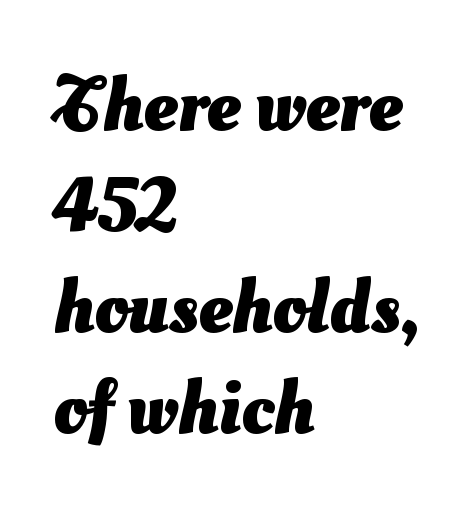
Q: Is the text bold? A: Yes.
Q: Is the typeface a serif or a sans-serif typeface? A: Sans-serif.
Q: Is the text underlined? A: No.
Q: How is the paragraph aligned? A: Left-aligned.
Q: Is the spacing between letters normal or unusually wide? A: Normal.
Q: Is the spacing between lines tight, normal or loose? A: Normal.
Q: Width (condensed, normal, or wide)? A: Normal.
Q: Stroke contrast? A: Medium.
Q: x-height? A: Small.
Q: Monospaced? A: No.
